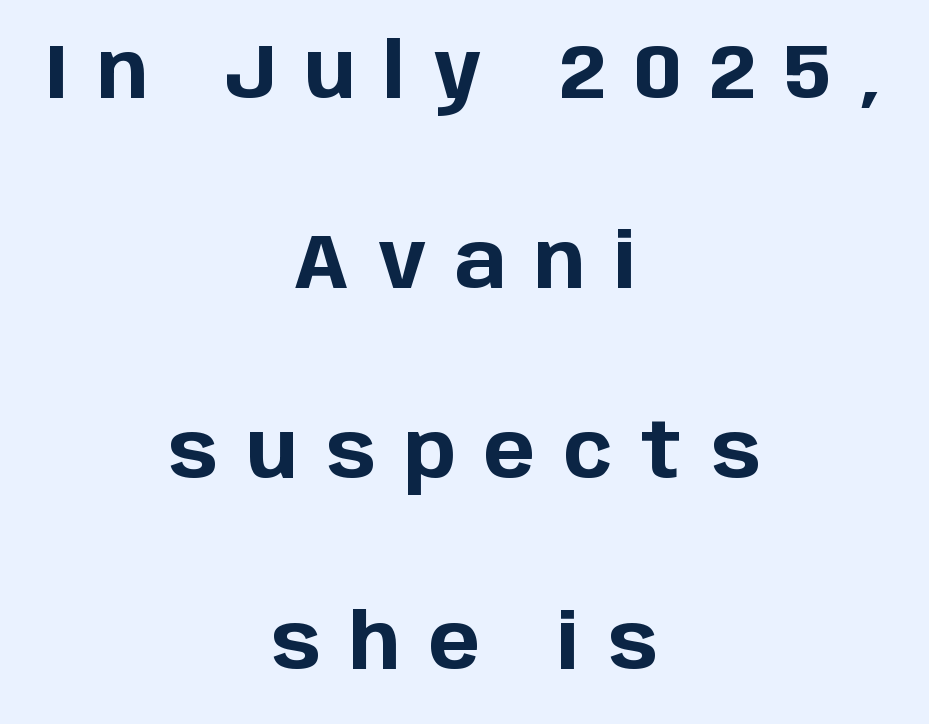
A roman cut, with each character standing at attention. Check the space under the baseline: it is left empty. The strokes are fattened all the way to bold. Reading down the block, each line starts at a different indent, mirrored at its end. Line spacing here is loose. Font category for this specimen: sans-serif.
